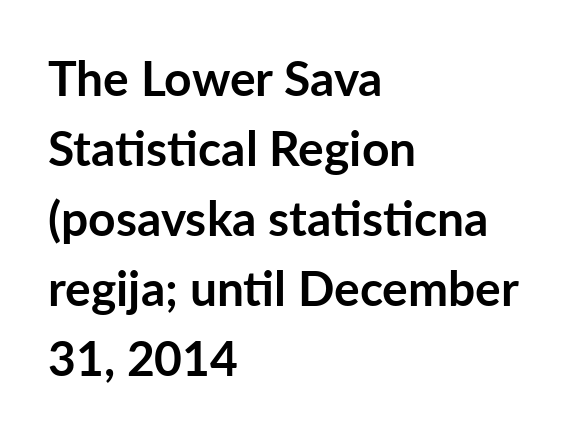
Is this a fixed-width face? No — the glyphs have proportional, varying widths. The vertical gap from one line to the next is medium. The passage shown is emphatically bold. Are there feet on the stems? There aren't — it's a sans. Teacher's note: observe the even left margin — that is flush-left alignment. If you drew a line through each stem, it would be perfectly vertical.
